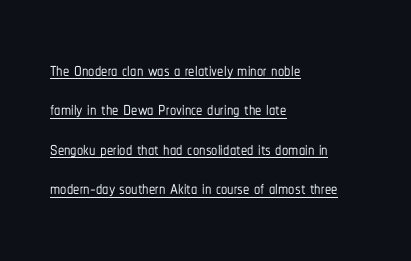
The face used here appears with an underline applied. All the whitespace from short lines collects on the right. Does extra space separate the letters? No, they use regular spacing. Leading matches the norm, producing a regular column. These lines were composed using upright roman letters.
